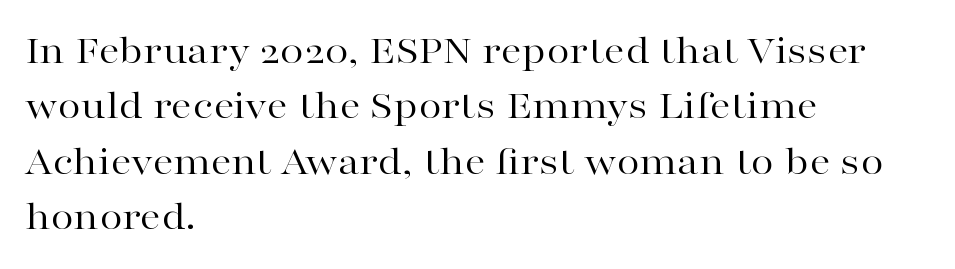
Q: Is the text bold? A: No.
Q: Is the text italic (slanted)? A: No, it is upright.
Q: Is the typeface a serif or a sans-serif typeface? A: Serif.
Q: Is the text underlined? A: No.
Q: How is the paragraph aligned? A: Left-aligned.
Q: Is the spacing between letters normal or unusually wide? A: Normal.
Q: Is the spacing between lines tight, normal or loose? A: Normal.
Q: Width (condensed, normal, or wide)? A: Wide.
Q: Stroke contrast? A: High.
Q: x-height? A: Medium.
Q: Monospaced? A: No.
